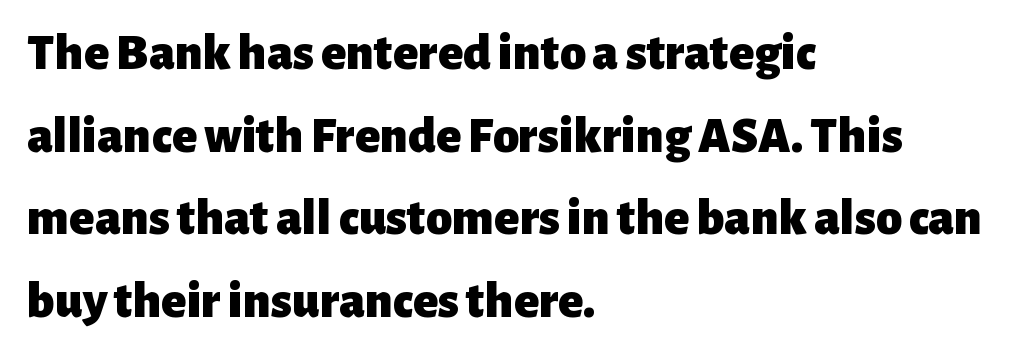
{"serif": "no", "italic": "no", "bold": "yes", "weight": "heavy", "width": "normal", "stroke_contrast": "low", "x_height": "medium", "monospaced": "no", "underline": "no", "align": "left", "line_spacing": "normal", "line_spacing_ratio": 1.59, "letter_spacing": "normal", "letter_spacing_em": 0.0, "glyph_px": 52}
